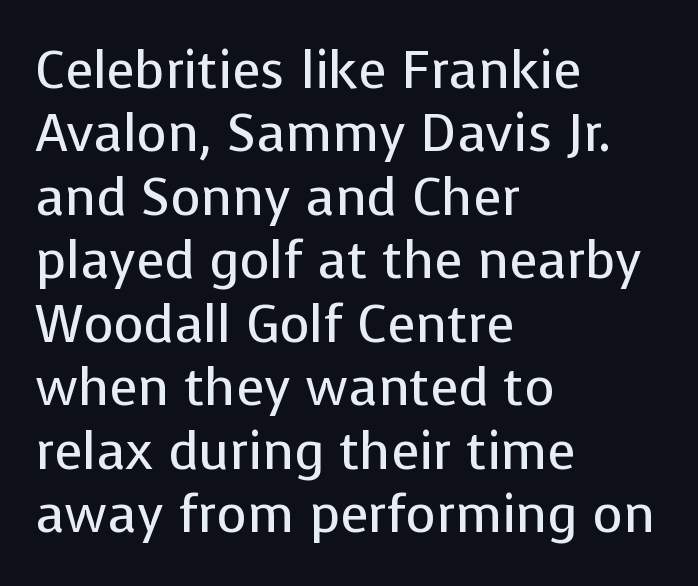
Q: Is the text bold? A: No.
Q: Is the text italic (slanted)? A: No, it is upright.
Q: Is the typeface a serif or a sans-serif typeface? A: Sans-serif.
Q: Is the text underlined? A: No.
Q: How is the paragraph aligned? A: Left-aligned.
Q: Is the spacing between letters normal or unusually wide? A: Normal.
Q: Width (condensed, normal, or wide)? A: Normal.
Q: Stroke contrast? A: Low.
Q: x-height? A: Medium.
Q: Monospaced? A: No.
